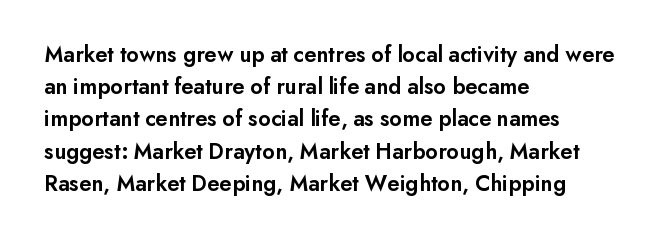
{"italic": "no", "bold": "semi", "underline": "no", "align": "left", "line_spacing": "normal", "line_spacing_ratio": 1.4, "letter_spacing": "normal", "letter_spacing_em": 0.0, "glyph_px": 23}
